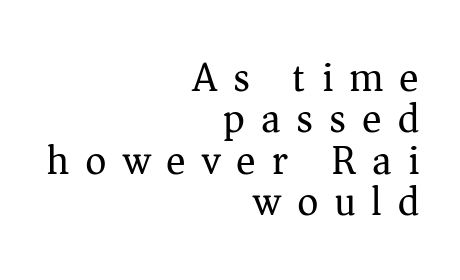
{"serif": "yes", "italic": "no", "bold": "no", "weight": "regular", "width": "normal", "stroke_contrast": "medium", "x_height": "medium", "monospaced": "no", "underline": "no", "align": "right", "line_spacing": "tight", "line_spacing_ratio": 1.01, "letter_spacing": "wide", "letter_spacing_em": 0.39, "glyph_px": 41}
